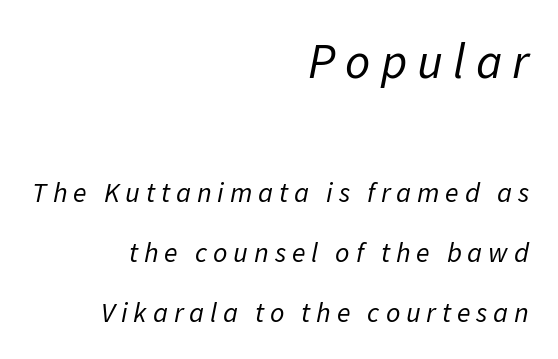
The image shows 49 px regular-weight type, italic (leaning right); set right-aligned, loose line spacing (2.15x), unusually wide letter spacing (+0.21 em), not underlined; the first (top) block is 1.75x larger; low stroke contrast and a medium x-height.
